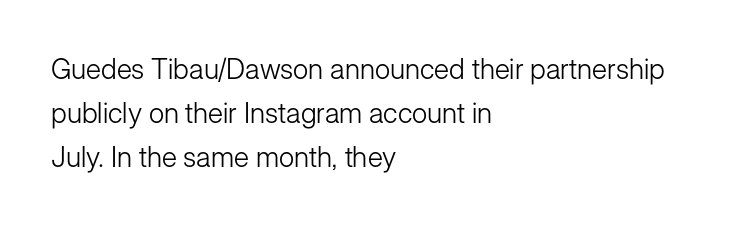
{"serif": "no", "italic": "no", "bold": "no", "weight": "light", "width": "normal", "stroke_contrast": "low", "x_height": "medium", "monospaced": "no", "underline": "no", "align": "left", "line_spacing": "normal", "line_spacing_ratio": 1.57, "letter_spacing": "normal", "letter_spacing_em": 0.0, "glyph_px": 28}
